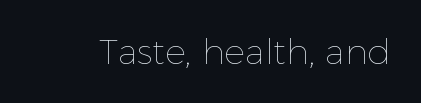
The image shows 35 px thin type, upright; set normal letter spacing, not underlined; a medium x-height.
